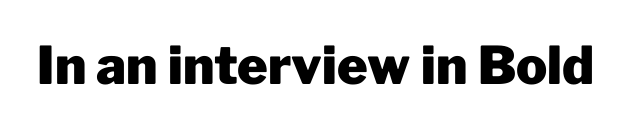
{"serif": "no", "italic": "no", "bold": "yes", "weight": "heavy", "width": "normal", "stroke_contrast": "low", "x_height": "medium", "monospaced": "no", "underline": "no", "letter_spacing": "normal", "letter_spacing_em": 0.0, "glyph_px": 52}
